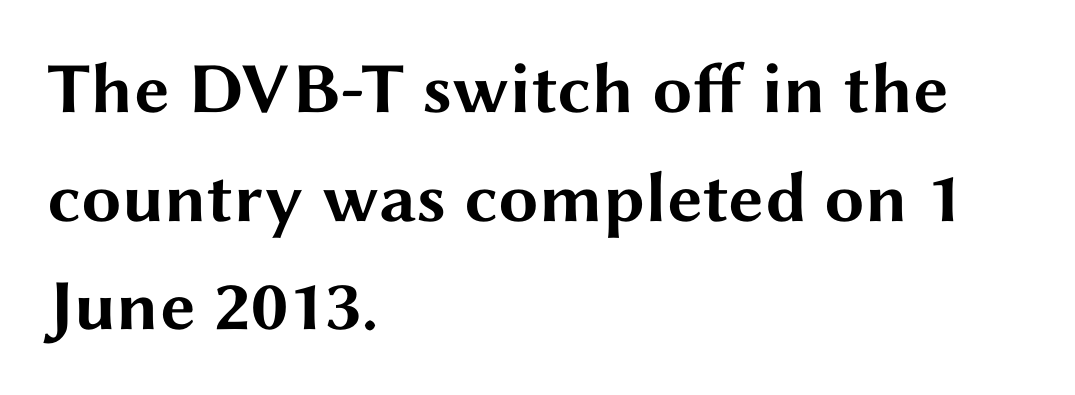
The image shows 72 px bold, wide sans-serif type, upright; set left-aligned, normal line spacing (1.51x), normal letter spacing, not underlined; medium stroke contrast and a medium x-height.
